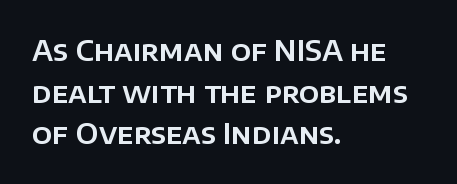
The image shows 28 px sans-serif type, upright; set left-aligned, normal line spacing (1.49x), normal letter spacing, not underlined; low stroke contrast and a large x-height.
